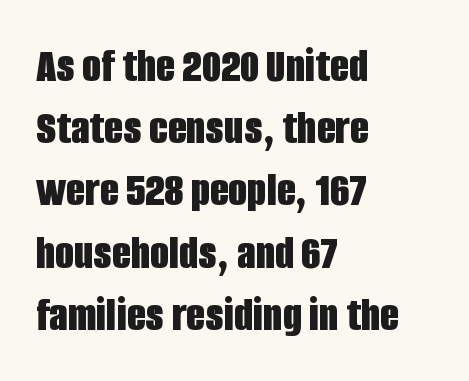
The passage shown is typed in a proportional face where columns would drift. Nope, no serifs anywhere on these letters. Default kerning and tracking; the words read as compact shapes. In CSS terms this would be text-align: left.
